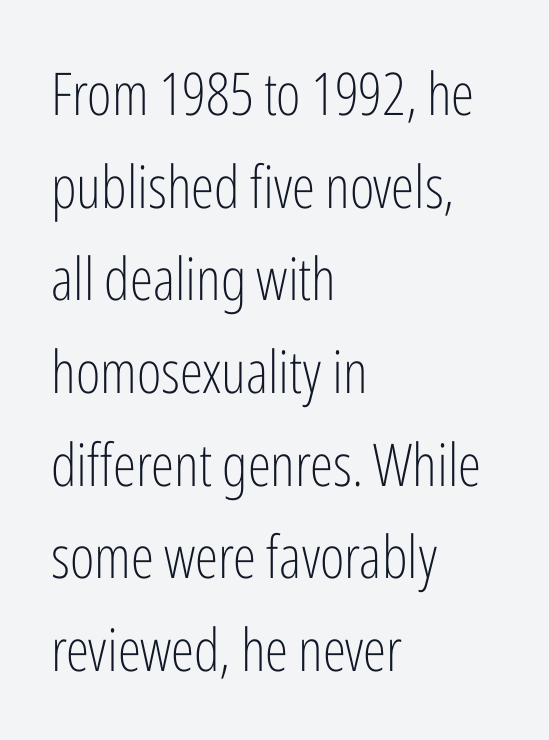
Q: Is the text bold? A: No.
Q: Is the text italic (slanted)? A: No, it is upright.
Q: Is the typeface a serif or a sans-serif typeface? A: Sans-serif.
Q: Is the text underlined? A: No.
Q: How is the paragraph aligned? A: Left-aligned.
Q: Is the spacing between letters normal or unusually wide? A: Normal.
Q: Is the spacing between lines tight, normal or loose? A: Normal.
Q: Width (condensed, normal, or wide)? A: Condensed.
Q: Stroke contrast? A: Low.
Q: x-height? A: Medium.
Q: Monospaced? A: No.
